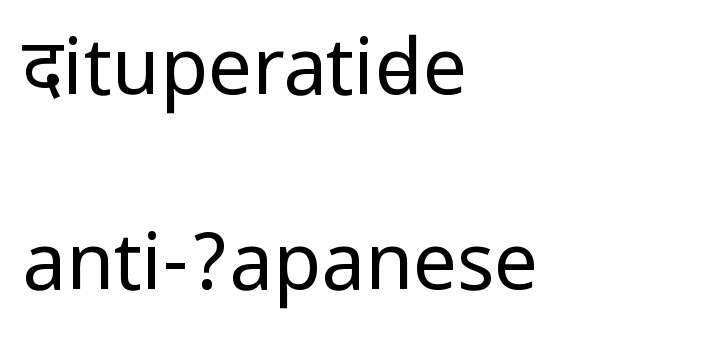
Q: Is the text bold? A: No.
Q: Is the text italic (slanted)? A: No, it is upright.
Q: Is the typeface a serif or a sans-serif typeface? A: Sans-serif.
Q: Is the text underlined? A: No.
Q: How is the paragraph aligned? A: Left-aligned.
Q: Is the spacing between letters normal or unusually wide? A: Normal.
Q: Is the spacing between lines tight, normal or loose? A: Loose.
Q: Width (condensed, normal, or wide)? A: Condensed.
Q: Stroke contrast? A: Low.
